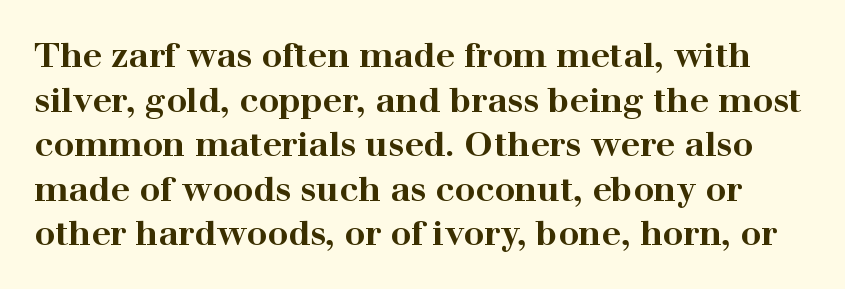
{"serif": "yes", "italic": "no", "bold": "yes", "weight": "bold", "width": "wide", "stroke_contrast": "high", "x_height": "medium", "monospaced": "no", "underline": "no", "line_spacing": "normal", "line_spacing_ratio": 1.31, "letter_spacing": "normal", "letter_spacing_em": 0.0, "glyph_px": 34}
